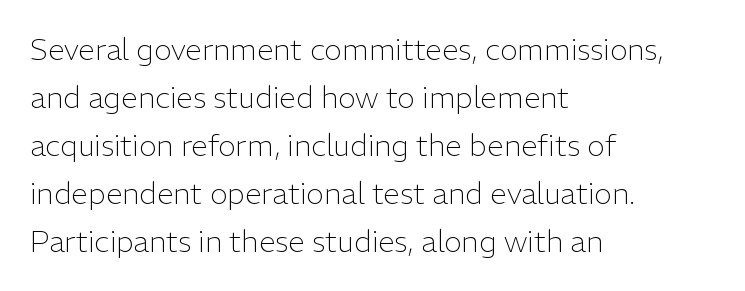
Q: Is the text bold? A: No.
Q: Is the text italic (slanted)? A: No, it is upright.
Q: Is the typeface a serif or a sans-serif typeface? A: Sans-serif.
Q: Is the text underlined? A: No.
Q: How is the paragraph aligned? A: Left-aligned.
Q: Is the spacing between letters normal or unusually wide? A: Normal.
Q: Is the spacing between lines tight, normal or loose? A: Normal.
Q: Width (condensed, normal, or wide)? A: Normal.
Q: Stroke contrast? A: Low.
Q: x-height? A: Medium.
Q: Monospaced? A: No.
